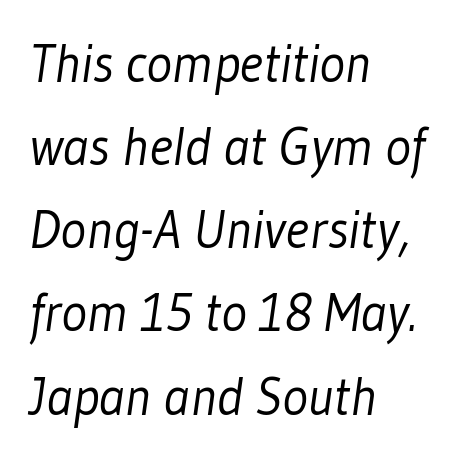
The image shows 54 px light, condensed sans-serif type; set left-aligned, normal line spacing (1.54x), normal letter spacing, not underlined; low stroke contrast and a medium x-height.
